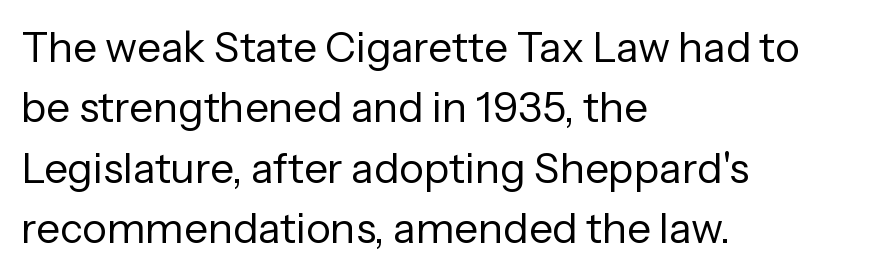
The image shows 42 px regular-weight sans-serif type, upright; set left-aligned, normal line spacing (1.44x), normal letter spacing, not underlined; low stroke contrast and a medium x-height.
